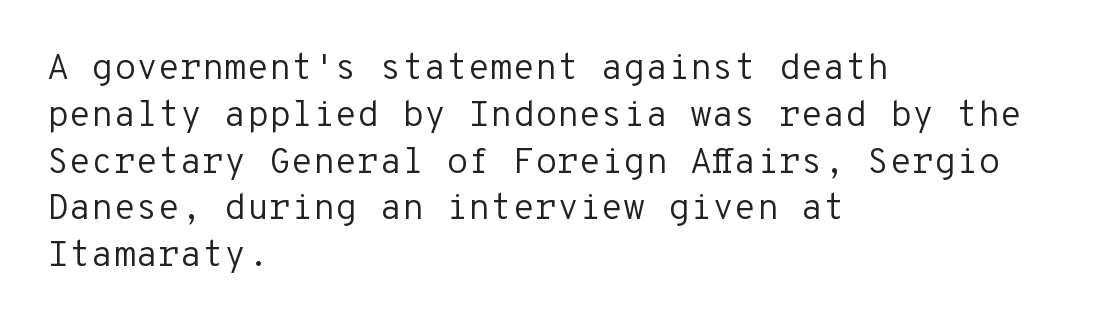
The image shows 36 px regular-weight sans-serif type, upright, monospaced; set left-aligned, normal line spacing (1.3x), normal letter spacing, not underlined; low stroke contrast and a medium x-height.
